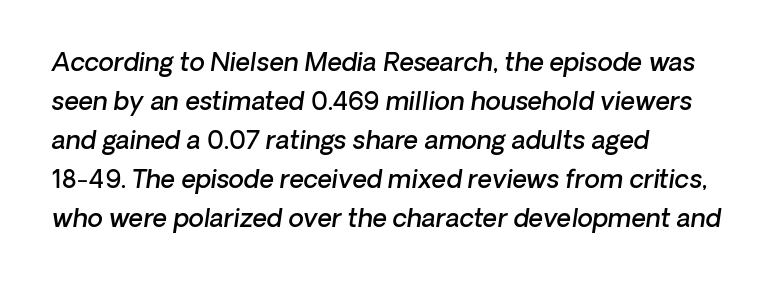
Q: Is the text bold? A: Semi-bold.
Q: Is the text italic (slanted)? A: Yes, it leans right by about 8 degrees.
Q: Is the text underlined? A: No.
Q: How is the paragraph aligned? A: Left-aligned.
Q: Is the spacing between letters normal or unusually wide? A: Normal.
Q: Is the spacing between lines tight, normal or loose? A: Normal.
